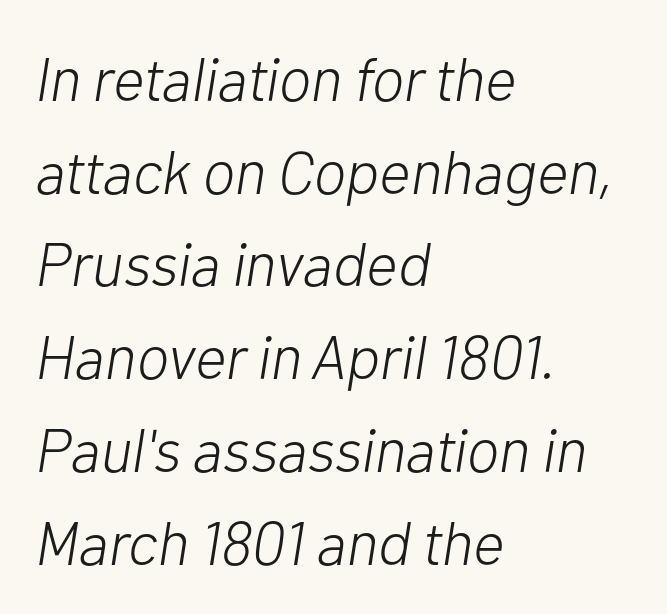
Q: Is the text bold? A: No.
Q: Is the text italic (slanted)? A: Yes, it leans right by about 10 degrees.
Q: Is the text underlined? A: No.
Q: How is the paragraph aligned? A: Left-aligned.
Q: Is the spacing between letters normal or unusually wide? A: Normal.
Q: Is the spacing between lines tight, normal or loose? A: Normal.
Q: Width (condensed, normal, or wide)? A: Normal.
Q: Stroke contrast? A: Low.
Q: x-height? A: Medium.
Q: Monospaced? A: No.
